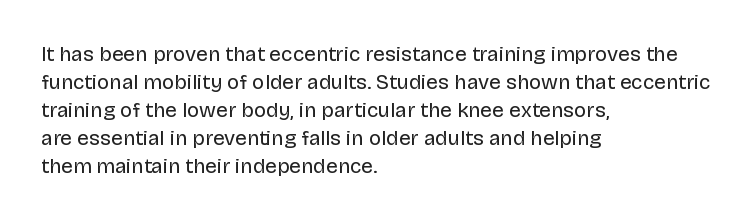
{"italic": "no", "bold": "no", "underline": "no", "align": "left", "line_spacing": "normal", "line_spacing_ratio": 1.33, "letter_spacing": "normal", "letter_spacing_em": 0.0, "glyph_px": 21}
